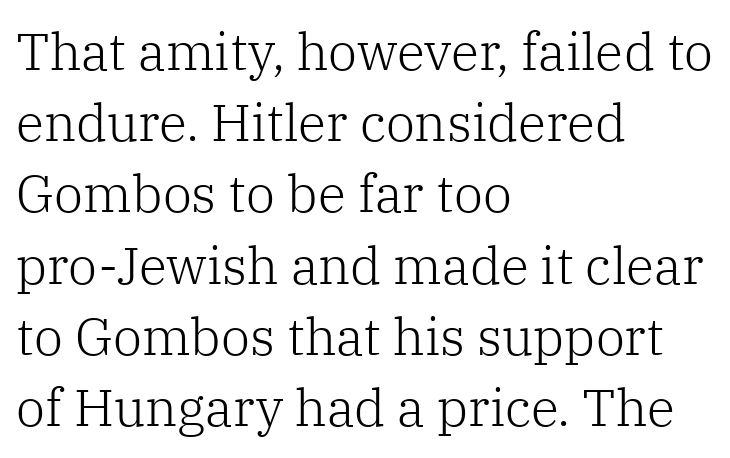
{"serif": "yes", "italic": "no", "bold": "no", "weight": "light", "width": "normal", "stroke_contrast": "low", "x_height": "medium", "monospaced": "no", "underline": "no", "align": "left", "line_spacing": "normal", "line_spacing_ratio": 1.37, "letter_spacing": "normal", "letter_spacing_em": 0.0, "glyph_px": 52}
